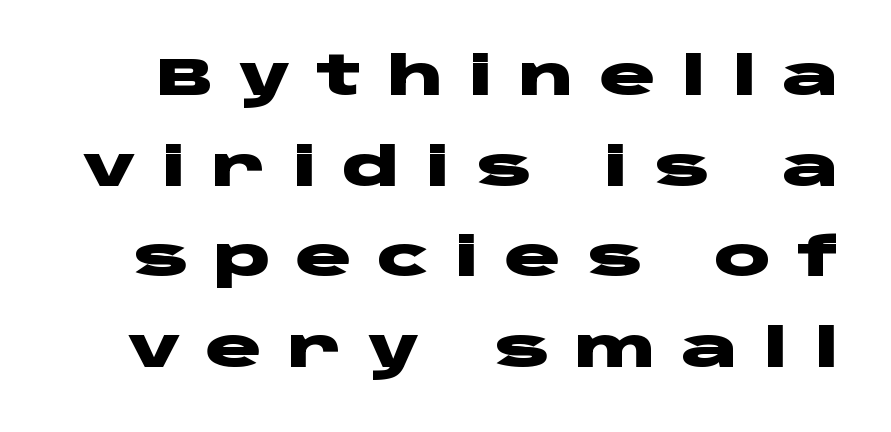
The image shows 53 px heavy, wide sans-serif type, upright; set line spacing 1.71x, unusually wide letter spacing (+0.47 em), not underlined; low stroke contrast and a large x-height.
